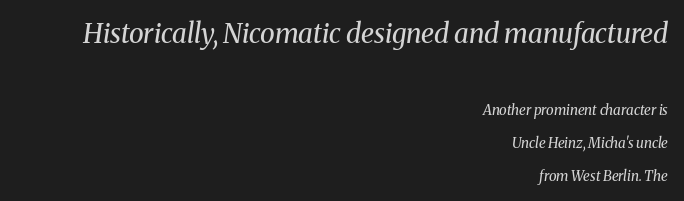
The image shows 27 px text type, italic (leaning right); set right-aligned, loose line spacing (2.35x), normal letter spacing, not underlined; the first (top) block is 1.93x larger.
